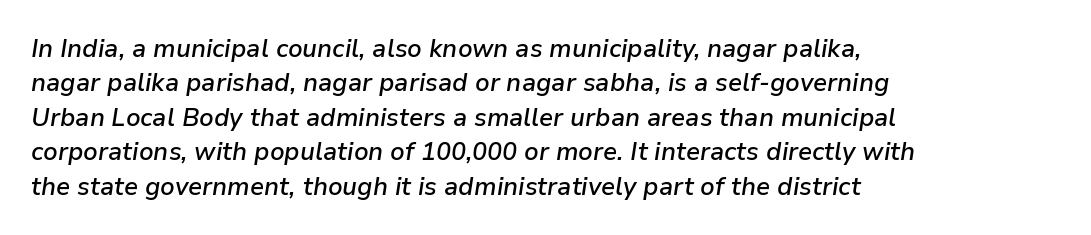
Q: Is the text bold? A: Semi-bold.
Q: Is the text italic (slanted)? A: Yes, it leans right by about 9 degrees.
Q: Is the text underlined? A: No.
Q: How is the paragraph aligned? A: Left-aligned.
Q: Is the spacing between letters normal or unusually wide? A: Normal.
Q: Is the spacing between lines tight, normal or loose? A: Normal.
